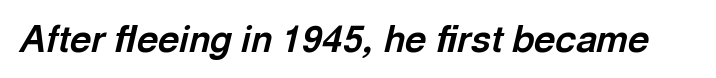
{"italic": "yes", "lean": "right", "slant_degrees": 13, "bold": "yes", "weight": "bold", "width": "normal", "x_height": "medium", "monospaced": "no", "underline": "no", "letter_spacing": "normal", "letter_spacing_em": 0.0, "glyph_px": 37}
